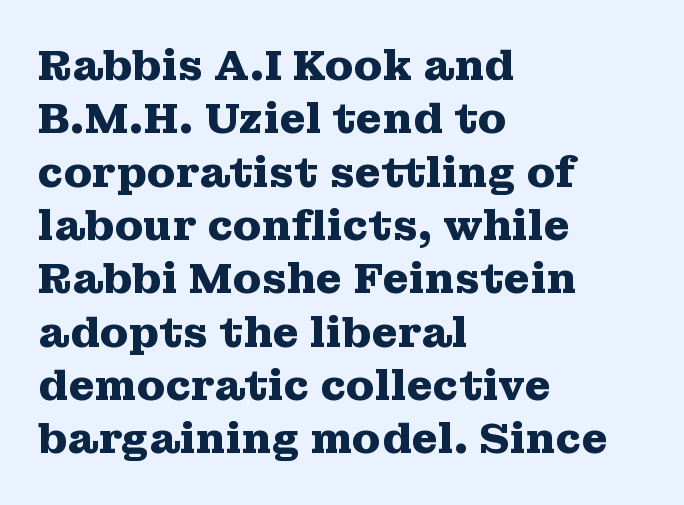
Q: Is the text bold? A: Yes.
Q: Is the text italic (slanted)? A: No, it is upright.
Q: Is the typeface a serif or a sans-serif typeface? A: Serif.
Q: Is the text underlined? A: No.
Q: How is the paragraph aligned? A: Left-aligned.
Q: Is the spacing between letters normal or unusually wide? A: Normal.
Q: Is the spacing between lines tight, normal or loose? A: Normal.
Q: Width (condensed, normal, or wide)? A: Wide.
Q: Stroke contrast? A: Medium.
Q: x-height? A: Medium.
Q: Monospaced? A: No.
